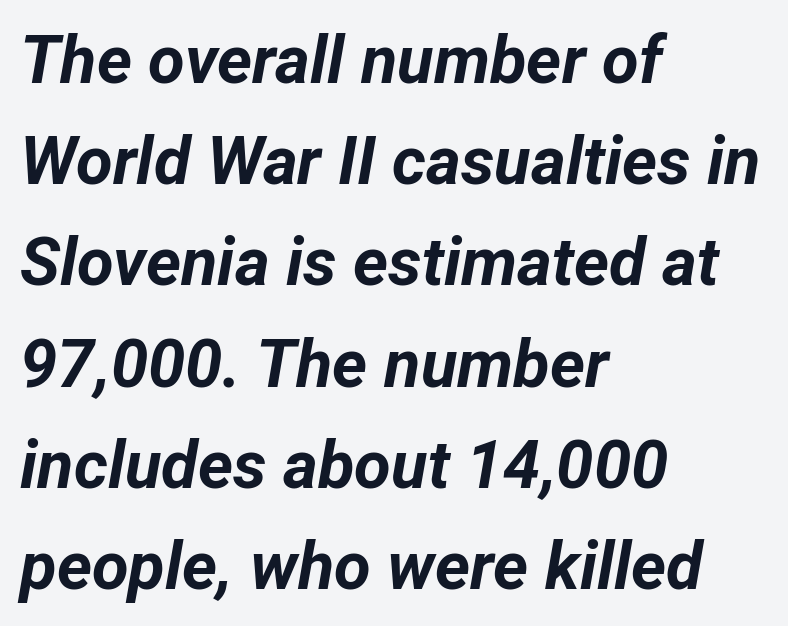
Q: Is the text bold? A: Yes.
Q: Is the text italic (slanted)? A: Yes, it leans right by about 12 degrees.
Q: Is the text underlined? A: No.
Q: How is the paragraph aligned? A: Left-aligned.
Q: Is the spacing between letters normal or unusually wide? A: Normal.
Q: Is the spacing between lines tight, normal or loose? A: Normal.
Q: Width (condensed, normal, or wide)? A: Normal.
Q: Stroke contrast? A: Low.
Q: x-height? A: Medium.
Q: Monospaced? A: No.
